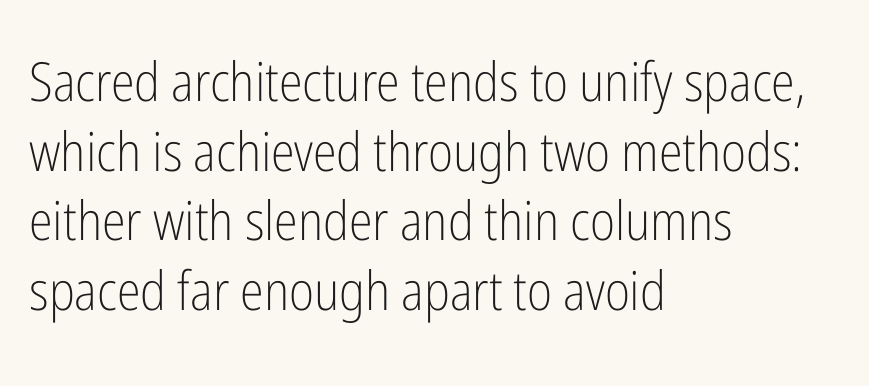
Horizontal bands of white between lines are of average thickness. The typesetter chose a ragged-right arrangement here. The typesetting does not lean heavy: it is not bold. Unlike a traditional serif, this face leaves its strokes unadorned. Every character sits straight up, as roman type does.
